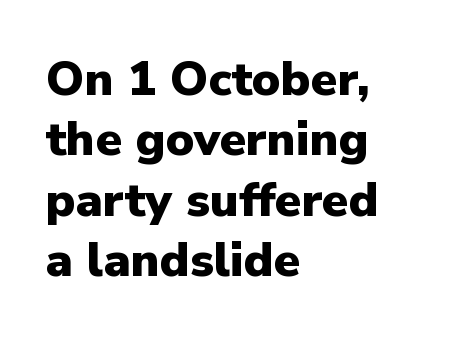
The image shows 48 px heavy sans-serif type, upright; set left-aligned, normal line spacing (1.26x), normal letter spacing, not underlined; low stroke contrast and a medium x-height.
